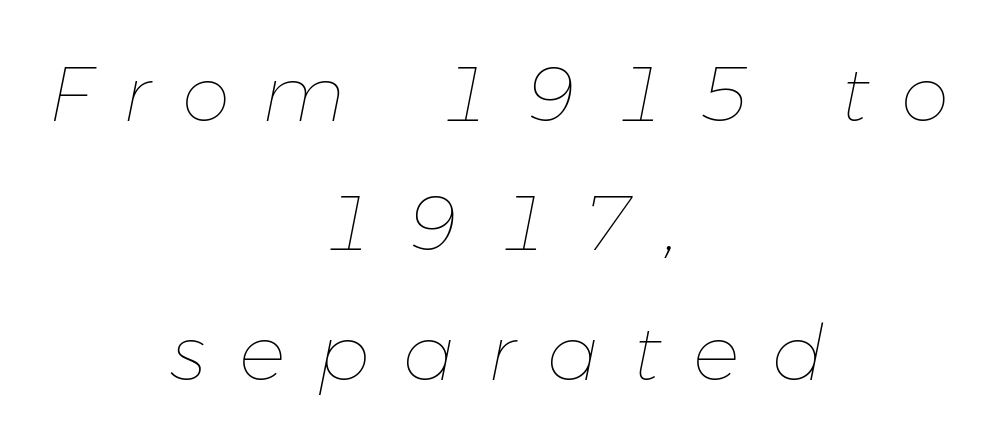
{"italic": "yes", "lean": "right", "slant_degrees": 11, "bold": "no", "weight": "thin", "width": "normal", "stroke_contrast": "low", "x_height": "medium", "monospaced": "no", "underline": "no", "align": "center", "line_spacing": "normal", "line_spacing_ratio": 1.66, "letter_spacing": "wide", "letter_spacing_em": 0.42, "glyph_px": 78}
